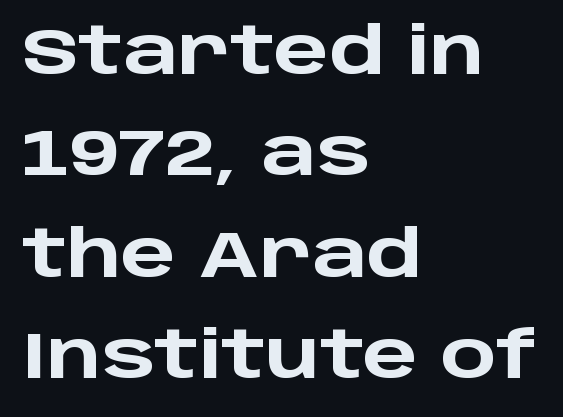
The image shows 65 px heavy, wide sans-serif type, upright; set left-aligned, normal line spacing (1.56x), normal letter spacing, not underlined; low stroke contrast and a large x-height.
